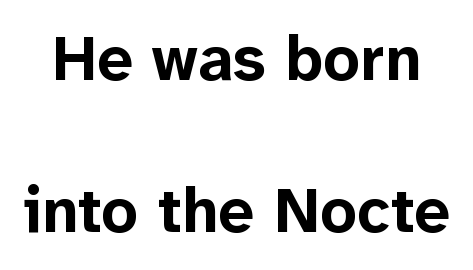
The rendering uses a large line-height, opening up the rows. The line texture is even and compact thanks to regular tracking. The letters carry no serifs — their stems end cleanly without finishing strokes. Looks like regular typesetting: each glyph gets only the width it needs. Beneath every word, the page is bare.
